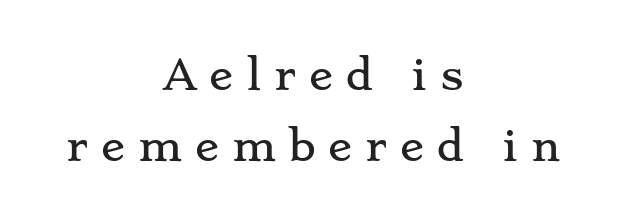
The image shows 40 px wide serif type, upright; set centered, line spacing 1.77x, unusually wide letter spacing (+0.32 em), not underlined; low stroke contrast and a small x-height.
